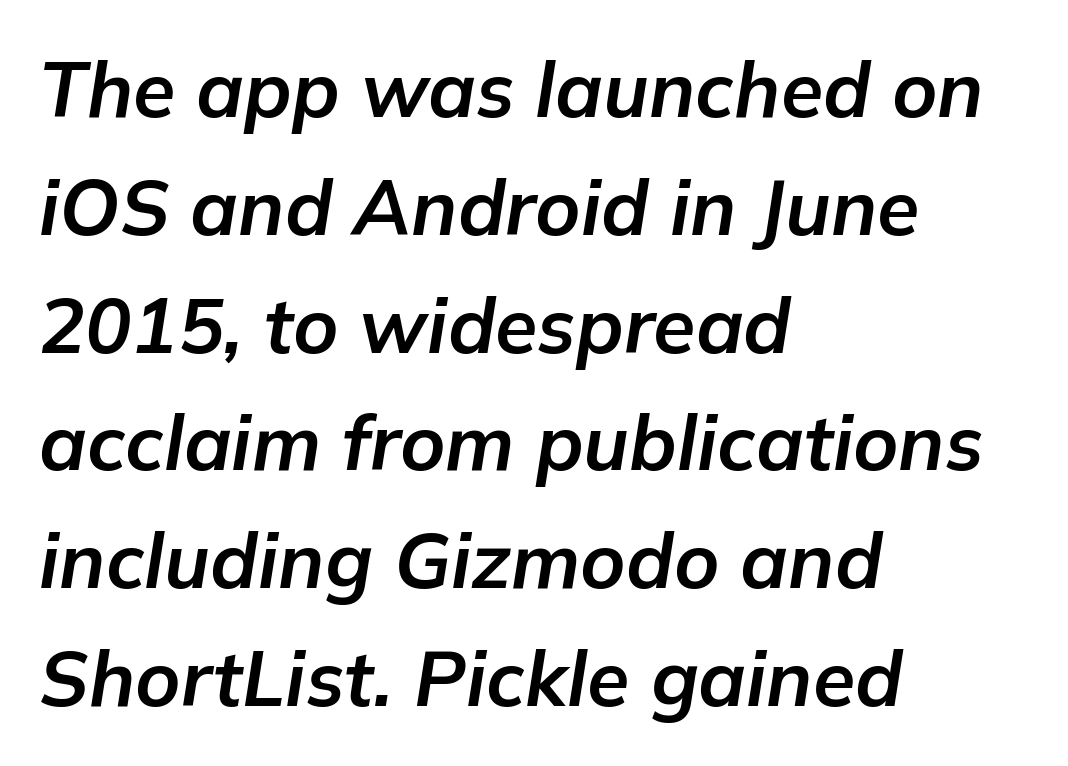
{"italic": "yes", "lean": "right", "slant_degrees": 9, "bold": "yes", "weight": "bold", "width": "normal", "stroke_contrast": "low", "x_height": "medium", "monospaced": "no", "underline": "no", "align": "left", "line_spacing": "normal", "line_spacing_ratio": 1.53, "letter_spacing": "normal", "letter_spacing_em": 0.0, "glyph_px": 77}
